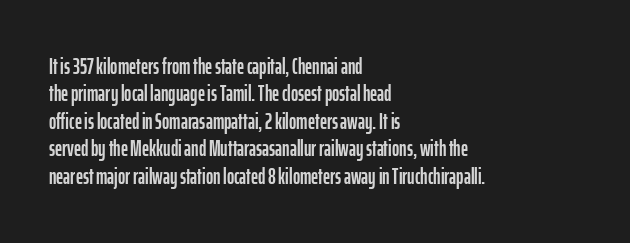
The image shows 22 px text type, upright; set left-aligned, normal line spacing (1.25x), normal letter spacing, not underlined.
